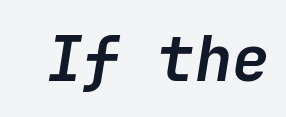
The face used here has the dense, thick strokes of a bold. Tracking here is standard; glyphs follow each other at the usual distance. The words here are not underlined. An italicized treatment has been applied to the whole sample.
